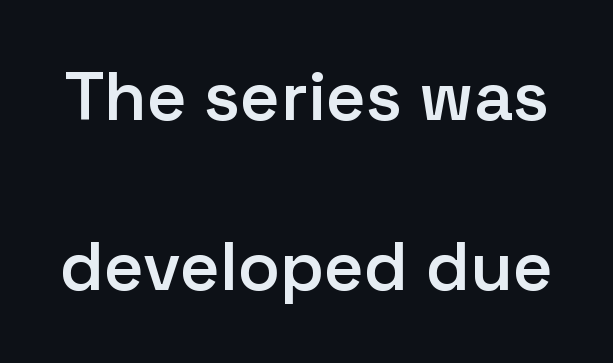
The image shows 69 px semibold sans-serif type, upright; set loose line spacing (2.46x), normal letter spacing, not underlined; low stroke contrast and a medium x-height.
